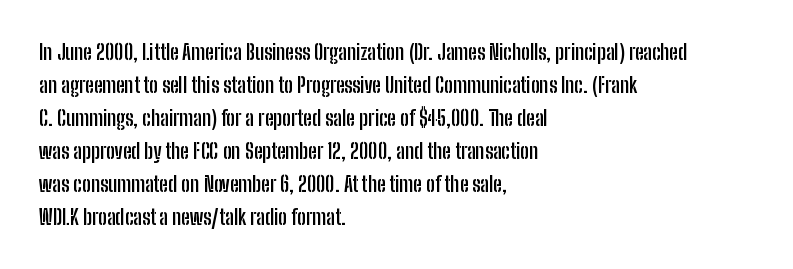
Q: Is the text bold? A: Yes.
Q: Is the text italic (slanted)? A: No, it is upright.
Q: Is the text underlined? A: No.
Q: How is the paragraph aligned? A: Left-aligned.
Q: Is the spacing between letters normal or unusually wide? A: Normal.
Q: Is the spacing between lines tight, normal or loose? A: Normal.
